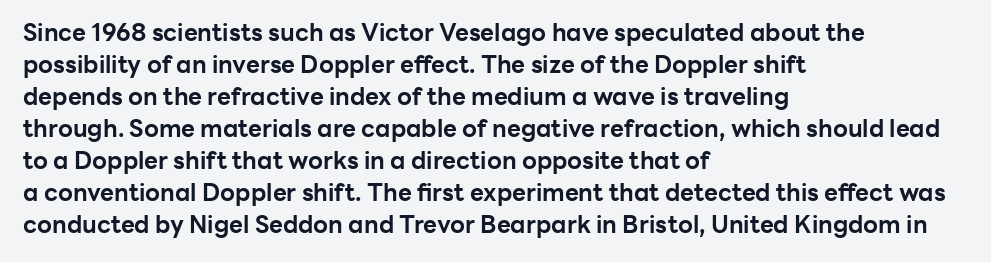
Q: Is the text bold? A: Yes.
Q: Is the text italic (slanted)? A: No, it is upright.
Q: Is the text underlined? A: No.
Q: How is the paragraph aligned? A: Left-aligned.
Q: Is the spacing between letters normal or unusually wide? A: Normal.
Q: Is the spacing between lines tight, normal or loose? A: Normal.
